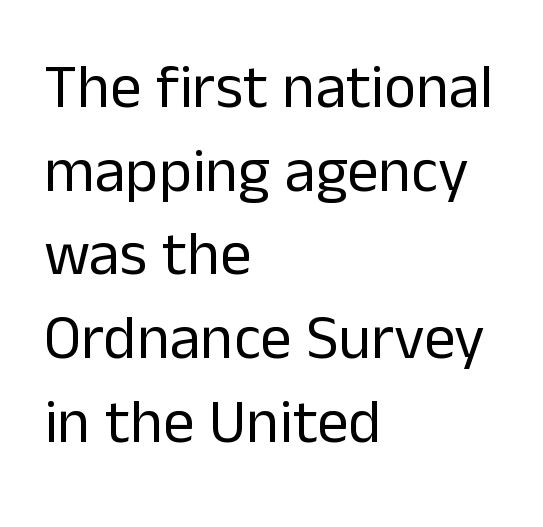
The image shows 62 px regular-weight sans-serif type, upright; set left-aligned, normal line spacing (1.35x), normal letter spacing, not underlined; low stroke contrast and a medium x-height.
